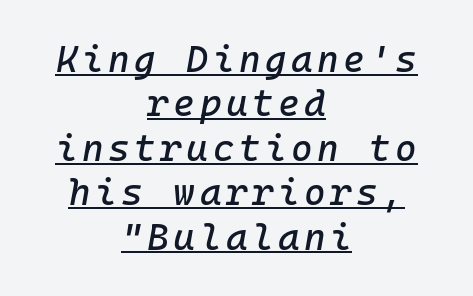
Q: Is the text italic (slanted)? A: Yes, it leans right by about 10 degrees.
Q: Is the text underlined? A: Yes.
Q: How is the paragraph aligned? A: Centered.
Q: Width (condensed, normal, or wide)? A: Normal.
Q: Stroke contrast? A: Low.
Q: x-height? A: Medium.
